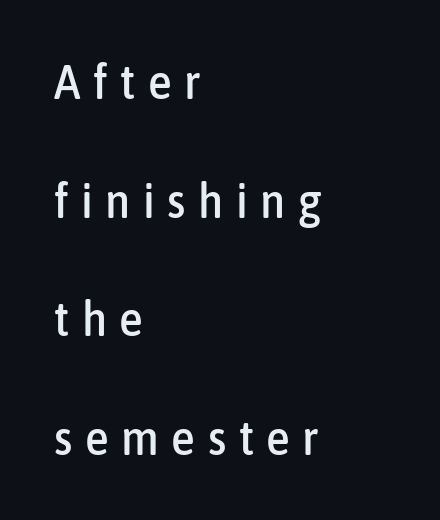
The space beneath each line is pristine and unruled. Does the leading feel generous? Absolutely, it's lavish. Here the designer chose a conventional face with non-uniform glyph widths. Tall strokes in this sample are plumb rather than angled. Letterform terminals end flat and unadorned throughout the passage.
